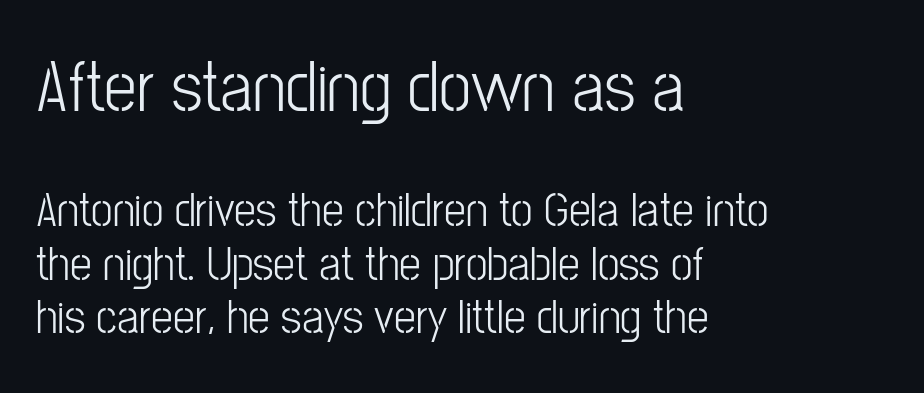
{"serif": "no", "italic": "no", "bold": "no", "weight": "light", "width": "condensed", "stroke_contrast": "low", "x_height": "medium", "monospaced": "no", "underline": "no", "align": "left", "line_spacing": "tight", "line_spacing_ratio": 1.1, "letter_spacing": "normal", "letter_spacing_em": 0.0, "larger_block": "first", "size_ratio": 1.49, "glyph_px": 73}
